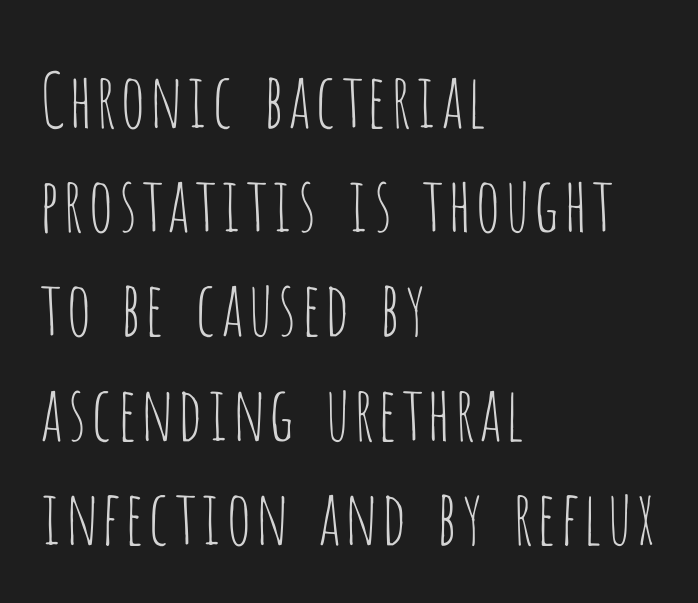
The image shows 75 px thin, condensed sans-serif type, upright; set left-aligned, normal line spacing (1.39x), normal letter spacing, not underlined; low stroke contrast and a large x-height.
